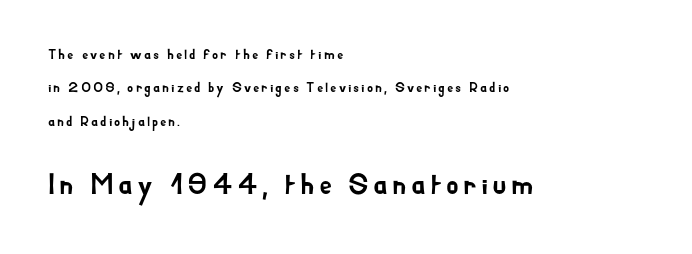
Q: Is the text italic (slanted)? A: No, it is upright.
Q: Is the typeface a serif or a sans-serif typeface? A: Sans-serif.
Q: Is the text underlined? A: No.
Q: How is the paragraph aligned? A: Left-aligned.
Q: Is the spacing between lines tight, normal or loose? A: Loose.
Q: Which block of text is set in a larger size, the first (top) or the second (bottom)? A: The second (bottom) one.
Q: Width (condensed, normal, or wide)? A: Normal.
Q: Stroke contrast? A: Low.
Q: x-height? A: Small.
Q: Monospaced? A: No.
